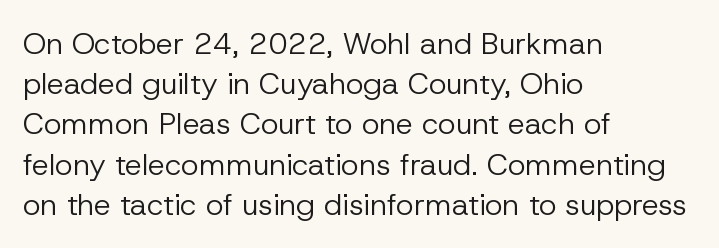
The image shows 30 px regular-weight sans-serif type, upright; set left-aligned, normal line spacing (1.34x), normal letter spacing, not underlined; low stroke contrast and a medium x-height.
